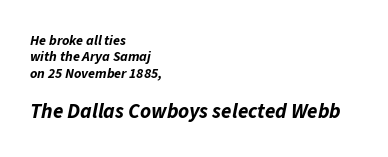
Strong, thick strokes mark this as bold type. Slant detected: the letters are inclined. The letterforms sit shoulder to shoulder at normal distance. The lines in this sample share a left origin and differ only in where they stop.
